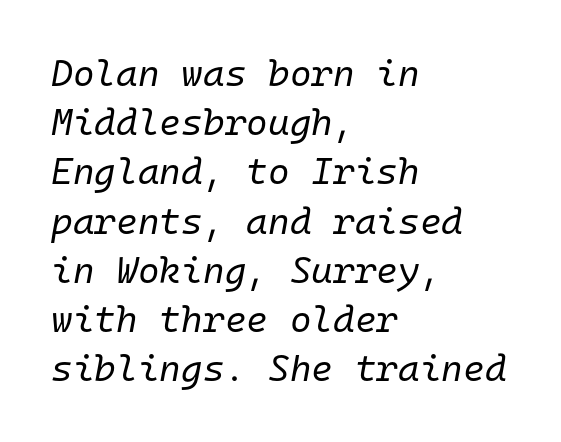
The image shows 37 px regular-weight type, italic (leaning right), monospaced; set left-aligned, normal line spacing (1.33x), normal letter spacing, not underlined; low stroke contrast and a medium x-height.
